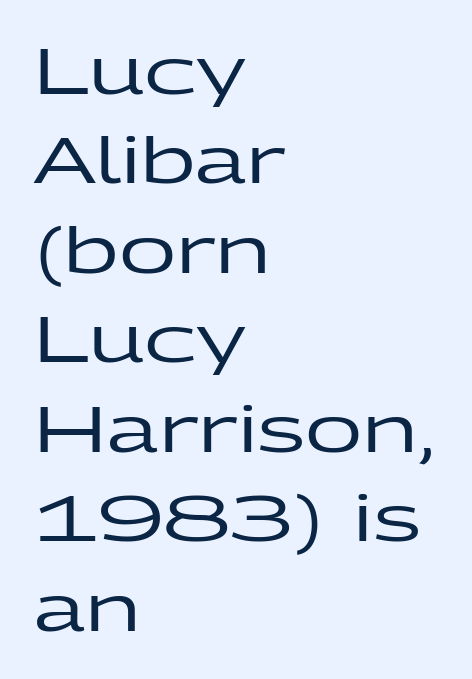
The image shows 63 px wide sans-serif type, upright; set left-aligned, normal line spacing (1.42x), normal letter spacing, not underlined; low stroke contrast and a medium x-height.
